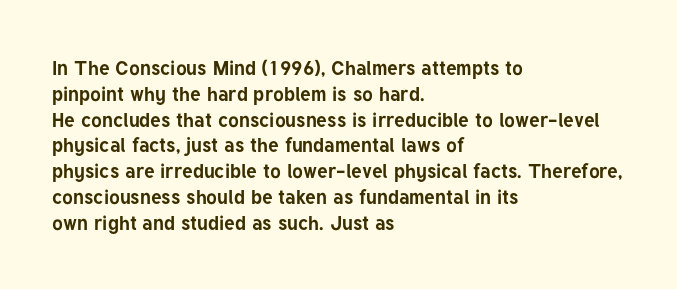
The image shows 20 px bold type, upright; set left-aligned, normal line spacing (1.29x), normal letter spacing, not underlined.
